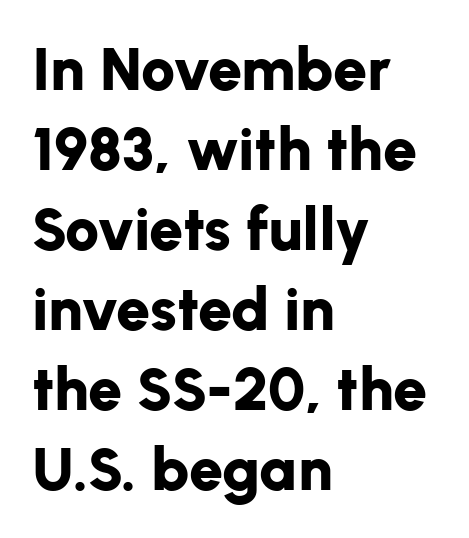
These lines are set flush left with a ragged right edge. Stroke terminals: plain, sans-serif. Glyph-to-glyph distance matches everyday printed text. Students, observe: this is what conventionally led text looks like.
